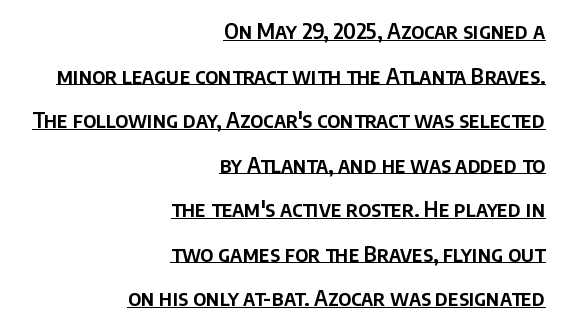
Q: Is the text italic (slanted)? A: No, it is upright.
Q: Is the text underlined? A: Yes.
Q: How is the paragraph aligned? A: Right-aligned.
Q: Is the spacing between letters normal or unusually wide? A: Normal.
Q: Is the spacing between lines tight, normal or loose? A: Loose.
